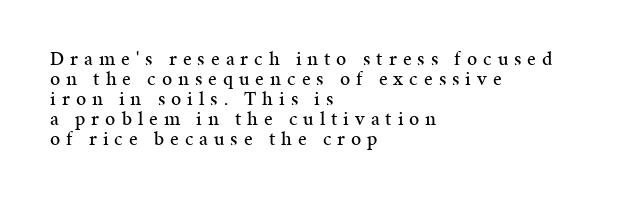
Q: Is the text italic (slanted)? A: No, it is upright.
Q: Is the text underlined? A: No.
Q: How is the paragraph aligned? A: Left-aligned.
Q: Is the spacing between letters normal or unusually wide? A: Unusually wide.
Q: Is the spacing between lines tight, normal or loose? A: Tight.
